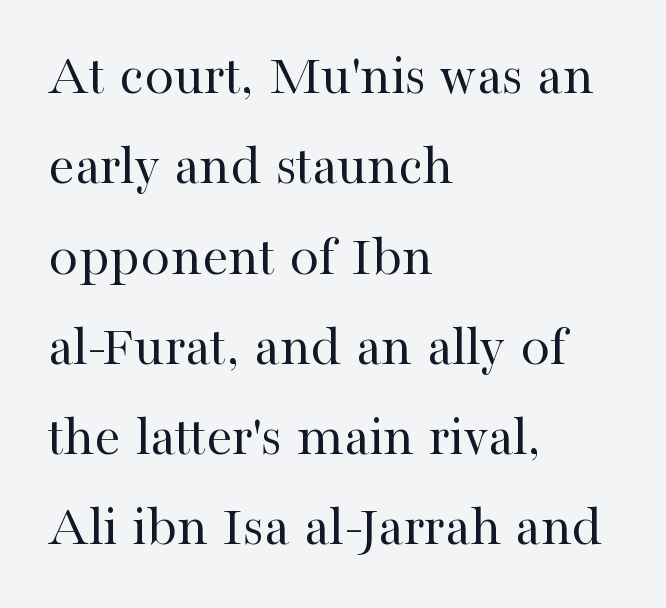
{"serif": "yes", "italic": "no", "bold": "no", "weight": "regular", "width": "normal", "stroke_contrast": "high", "x_height": "medium", "monospaced": "no", "underline": "no", "align": "left", "line_spacing": "normal", "line_spacing_ratio": 1.53, "letter_spacing": "normal", "letter_spacing_em": 0.0, "glyph_px": 59}
